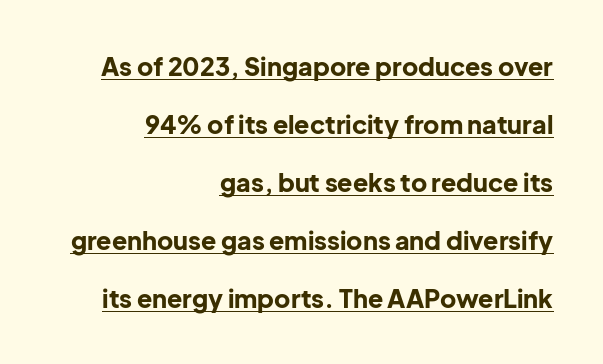
{"italic": "no", "bold": "yes", "underline": "yes", "align": "right", "line_spacing": "loose", "line_spacing_ratio": 2.32, "letter_spacing": "normal", "letter_spacing_em": 0.0, "glyph_px": 25}
